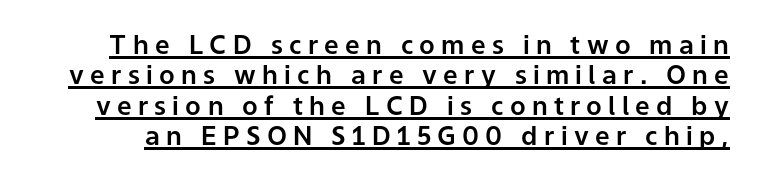
Q: Is the text italic (slanted)? A: No, it is upright.
Q: Is the text underlined? A: Yes.
Q: Is the spacing between letters normal or unusually wide? A: Unusually wide.
